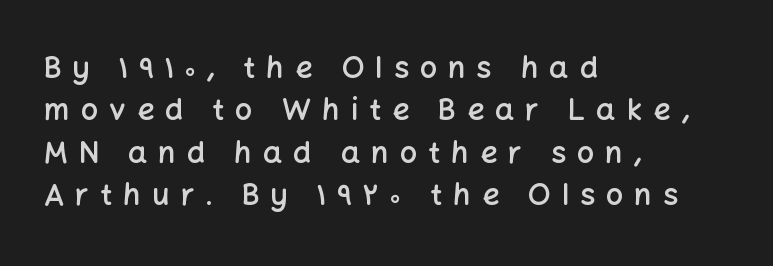
{"serif": "no", "italic": "no", "bold": "semi", "weight": "semibold", "width": "normal", "stroke_contrast": "low", "x_height": "medium", "monospaced": "no", "underline": "no", "align": "left", "line_spacing": "normal", "line_spacing_ratio": 1.41, "letter_spacing": "wide", "letter_spacing_em": 0.37, "glyph_px": 30}
